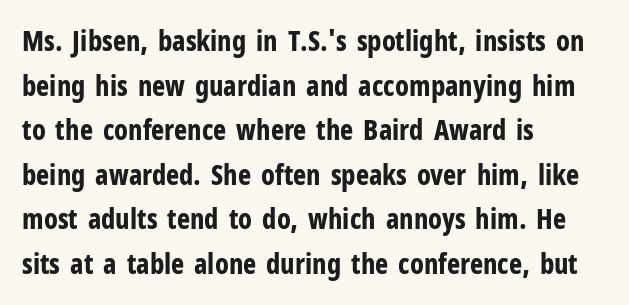
{"serif": "no", "italic": "no", "bold": "yes", "weight": "bold", "width": "condensed", "stroke_contrast": "low", "x_height": "medium", "monospaced": "no", "underline": "no", "align": "left", "line_spacing": "normal", "line_spacing_ratio": 1.59, "letter_spacing": "normal", "letter_spacing_em": 0.0, "glyph_px": 28}
